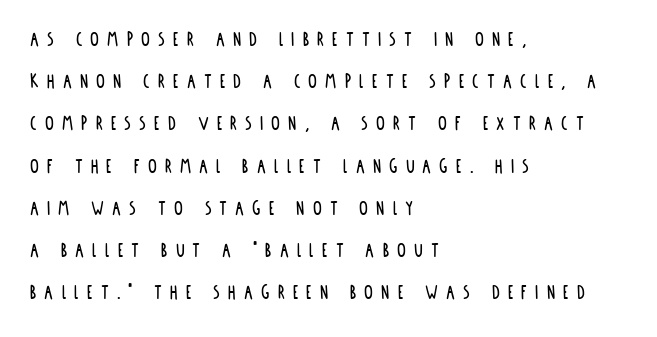
Q: Is the text italic (slanted)? A: No, it is upright.
Q: Is the text underlined? A: No.
Q: How is the paragraph aligned? A: Left-aligned.
Q: Is the spacing between letters normal or unusually wide? A: Unusually wide.
Q: Is the spacing between lines tight, normal or loose? A: Loose.
